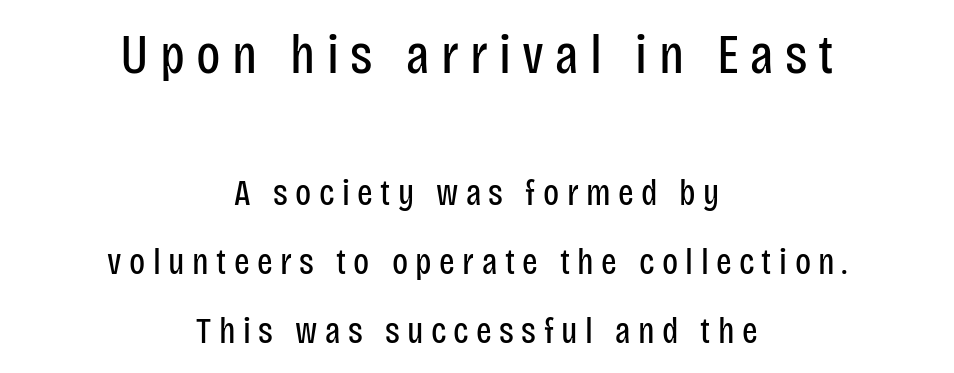
The cut favours lightness, reaching ordinary text weight at its darkest. Each row of text sits above clean, open space. The rendering inserts visible extra space after every character. This is roman type, the default non-slanted kind. Character size in the leading block exceeds that of the trailing block.
